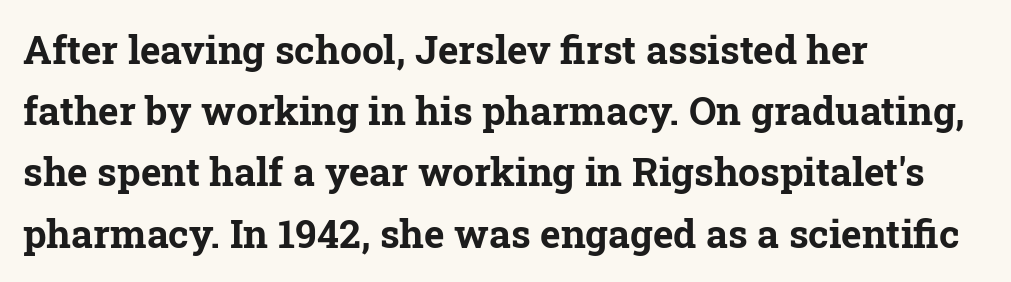
Q: Is the text bold? A: Yes.
Q: Is the text italic (slanted)? A: No, it is upright.
Q: Is the typeface a serif or a sans-serif typeface? A: Serif.
Q: Is the text underlined? A: No.
Q: How is the paragraph aligned? A: Left-aligned.
Q: Is the spacing between letters normal or unusually wide? A: Normal.
Q: Is the spacing between lines tight, normal or loose? A: Normal.
Q: Width (condensed, normal, or wide)? A: Normal.
Q: Stroke contrast? A: Low.
Q: x-height? A: Medium.
Q: Monospaced? A: No.
